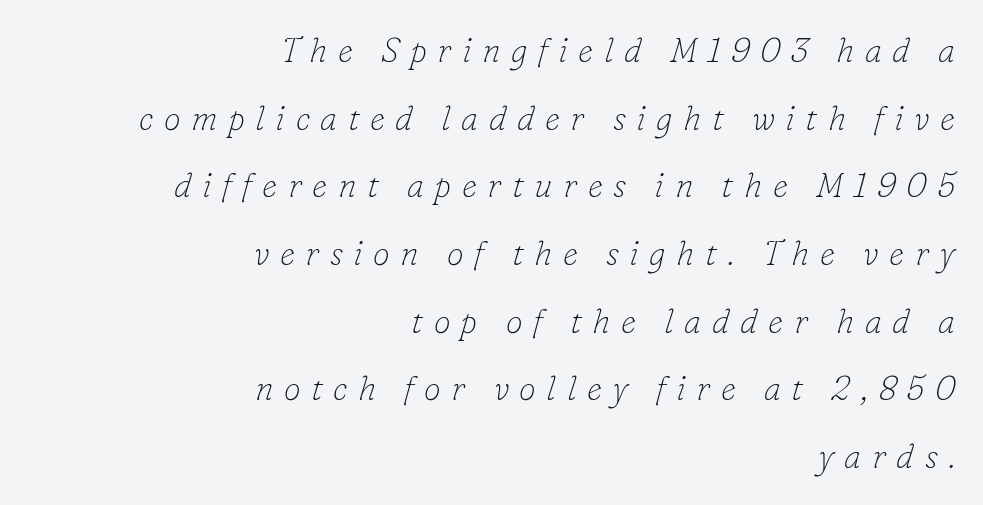
Q: Is the text bold? A: No.
Q: Is the text italic (slanted)? A: Yes, it leans right by about 16 degrees.
Q: Is the typeface a serif or a sans-serif typeface? A: Serif.
Q: Is the text underlined? A: No.
Q: How is the paragraph aligned? A: Right-aligned.
Q: Is the spacing between letters normal or unusually wide? A: Unusually wide.
Q: Is the spacing between lines tight, normal or loose? A: Loose.
Q: Width (condensed, normal, or wide)? A: Normal.
Q: Stroke contrast? A: Low.
Q: x-height? A: Small.
Q: Monospaced? A: No.
